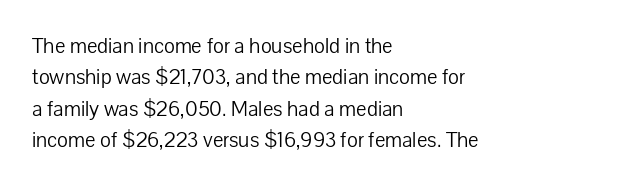
Q: Is the text bold? A: No.
Q: Is the text italic (slanted)? A: No, it is upright.
Q: Is the text underlined? A: No.
Q: How is the paragraph aligned? A: Left-aligned.
Q: Is the spacing between letters normal or unusually wide? A: Normal.
Q: Is the spacing between lines tight, normal or loose? A: Normal.
